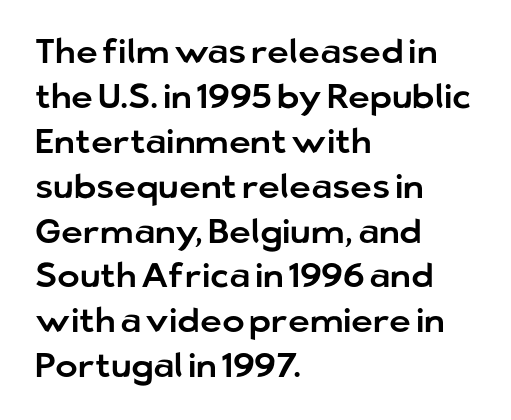
{"serif": "no", "italic": "no", "width": "normal", "stroke_contrast": "low", "x_height": "medium", "monospaced": "no", "underline": "no", "align": "left", "line_spacing": "normal", "line_spacing_ratio": 1.32, "letter_spacing": "normal", "letter_spacing_em": 0.0, "glyph_px": 34}
